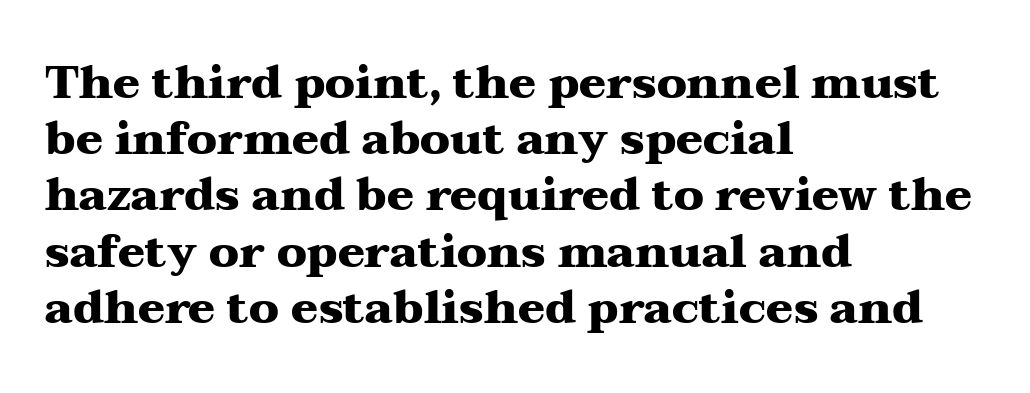
The image shows 45 px heavy, wide serif type, upright; set left-aligned, normal line spacing (1.25x), normal letter spacing, not underlined; medium stroke contrast and a medium x-height.
